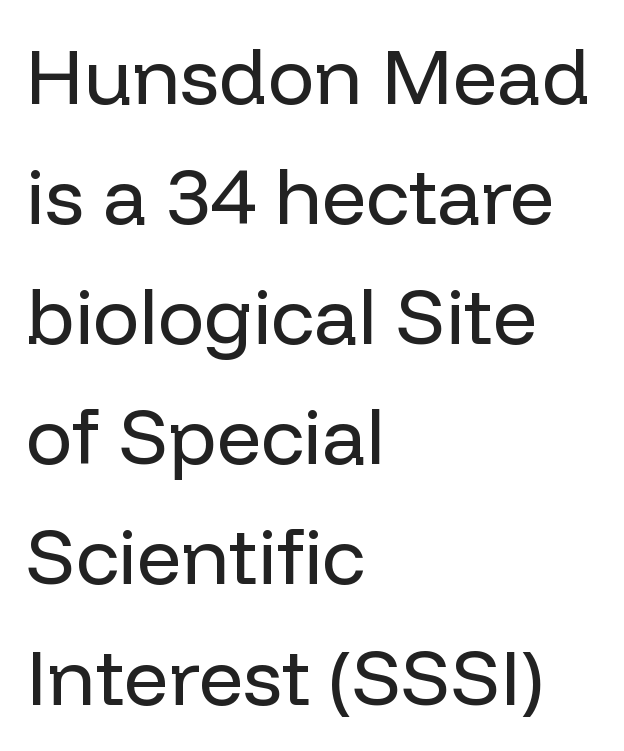
{"serif": "no", "italic": "no", "bold": "no", "weight": "regular", "width": "normal", "stroke_contrast": "low", "x_height": "medium", "monospaced": "no", "underline": "no", "align": "left", "line_spacing": "normal", "line_spacing_ratio": 1.54, "letter_spacing": "normal", "letter_spacing_em": 0.0, "glyph_px": 78}
